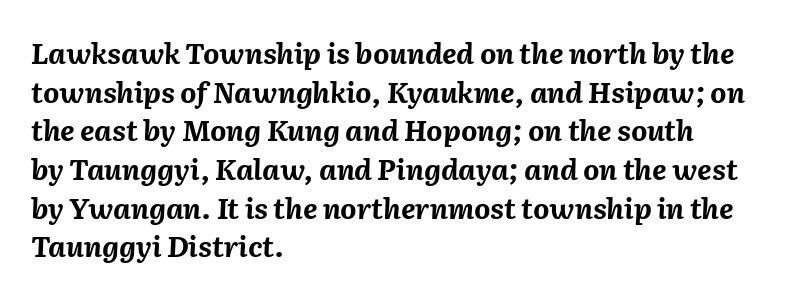
The image shows 28 px bold type, italic (leaning right); set left-aligned, normal line spacing (1.38x), normal letter spacing, not underlined; medium stroke contrast and a medium x-height.
